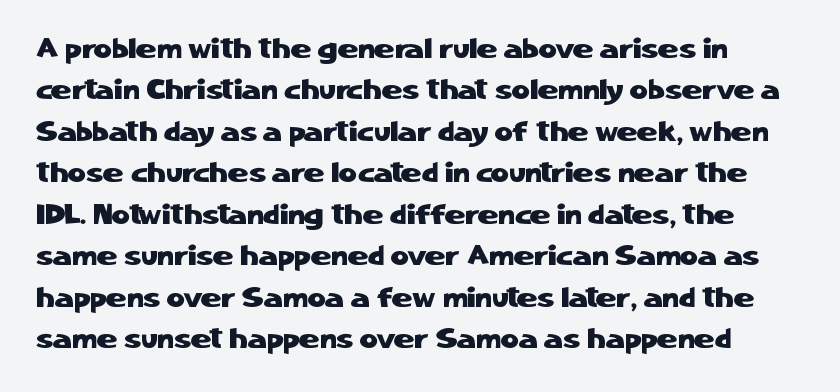
{"serif": "no", "italic": "no", "width": "normal", "stroke_contrast": "low", "x_height": "medium", "monospaced": "no", "underline": "no", "line_spacing": "normal", "line_spacing_ratio": 1.48, "letter_spacing": "normal", "letter_spacing_em": 0.0, "glyph_px": 28}
